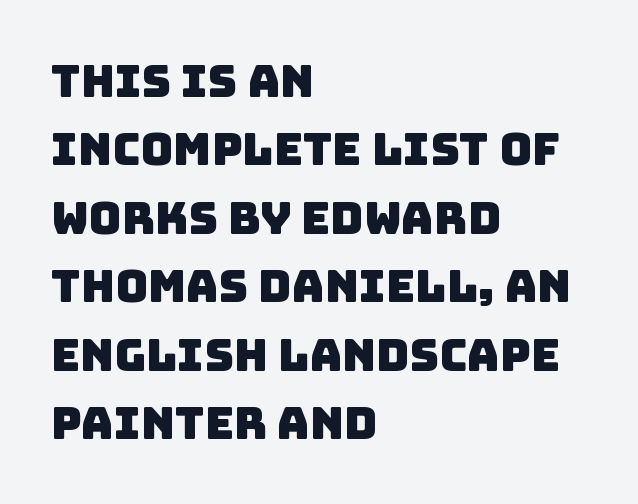
Q: Is the typeface a serif or a sans-serif typeface? A: Sans-serif.
Q: Is the text underlined? A: No.
Q: How is the paragraph aligned? A: Left-aligned.
Q: Is the spacing between letters normal or unusually wide? A: Normal.
Q: Is the spacing between lines tight, normal or loose? A: Normal.
Q: Width (condensed, normal, or wide)? A: Normal.
Q: Stroke contrast? A: Low.
Q: x-height? A: Large.
Q: Monospaced? A: No.
